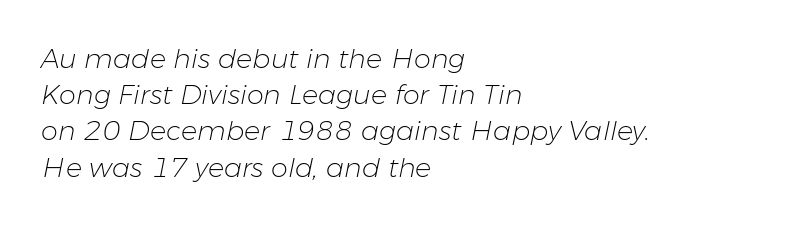
Q: Is the text bold? A: No.
Q: Is the text italic (slanted)? A: Yes, it leans right by about 11 degrees.
Q: Is the text underlined? A: No.
Q: How is the paragraph aligned? A: Left-aligned.
Q: Is the spacing between letters normal or unusually wide? A: Normal.
Q: Is the spacing between lines tight, normal or loose? A: Normal.
